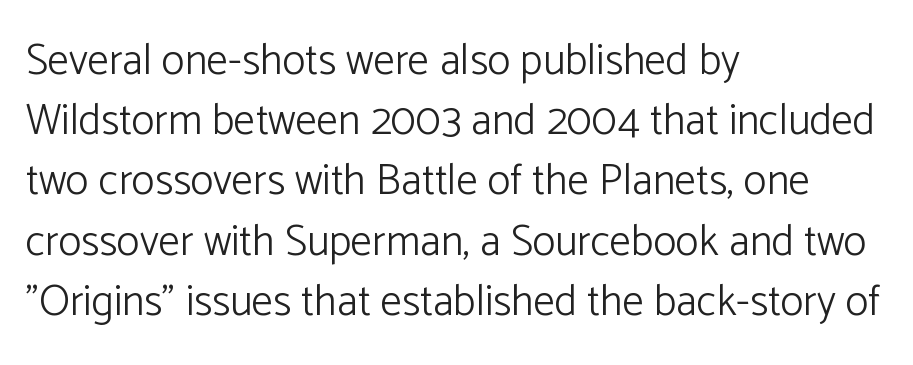
{"serif": "no", "italic": "no", "bold": "no", "weight": "light", "width": "normal", "stroke_contrast": "low", "x_height": "medium", "monospaced": "no", "underline": "no", "align": "left", "line_spacing": "normal", "line_spacing_ratio": 1.4, "letter_spacing": "normal", "letter_spacing_em": 0.0, "glyph_px": 43}
